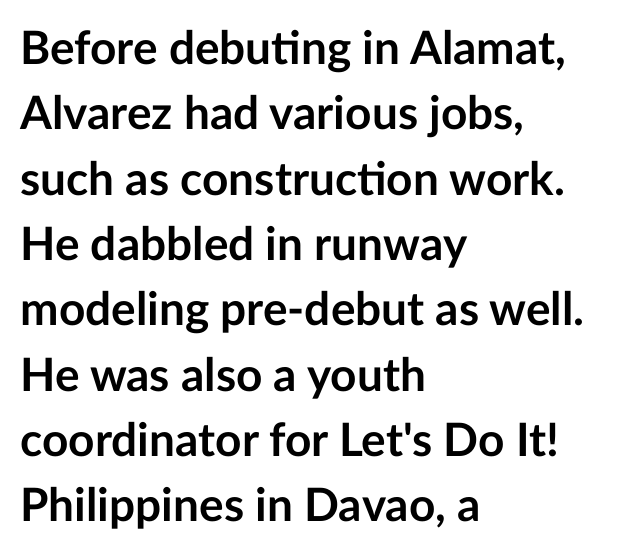
Q: Is the text bold? A: Yes.
Q: Is the text italic (slanted)? A: No, it is upright.
Q: Is the typeface a serif or a sans-serif typeface? A: Sans-serif.
Q: Is the text underlined? A: No.
Q: How is the paragraph aligned? A: Left-aligned.
Q: Is the spacing between letters normal or unusually wide? A: Normal.
Q: Is the spacing between lines tight, normal or loose? A: Normal.
Q: Width (condensed, normal, or wide)? A: Normal.
Q: Stroke contrast? A: Low.
Q: x-height? A: Medium.
Q: Monospaced? A: No.
